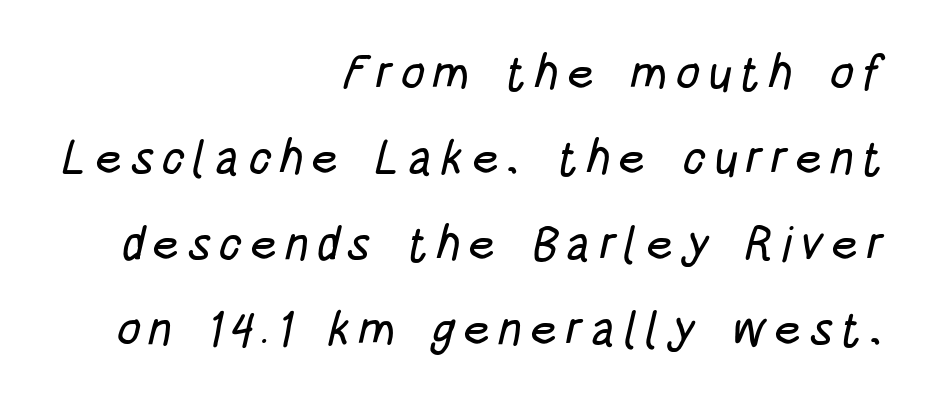
The foot of each line stays bare and open. Observe the absence of serifs on each vertical stroke in this sample. The typesetter chose a ragged-left arrangement here. This sample has the flowing, uneven cadence of proportional lettering.
